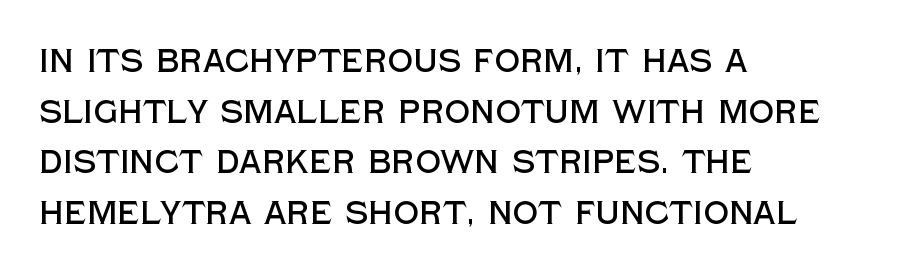
The image shows 32 px sans-serif type, upright; set left-aligned, normal line spacing (1.58x), normal letter spacing, not underlined; a large x-height.
